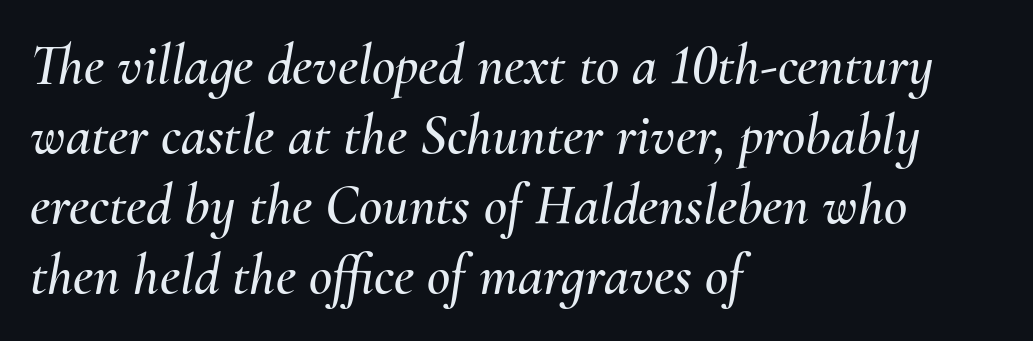
{"italic": "yes", "lean": "right", "slant_degrees": 10, "width": "normal", "stroke_contrast": "medium", "x_height": "small", "monospaced": "no", "underline": "no", "align": "left", "line_spacing_ratio": 1.23, "letter_spacing": "normal", "letter_spacing_em": 0.0, "glyph_px": 57}
